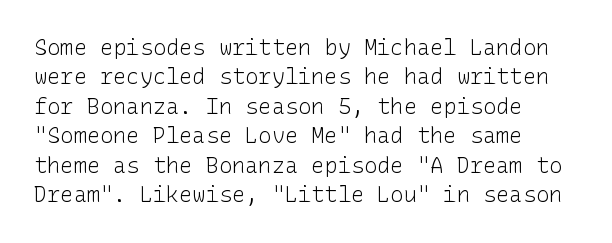
{"italic": "no", "bold": "no", "underline": "no", "align": "left", "line_spacing": "normal", "line_spacing_ratio": 1.34, "letter_spacing": "normal", "letter_spacing_em": 0.0, "glyph_px": 22}
